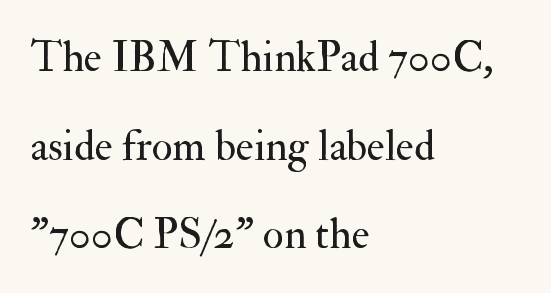
The image shows 43 px regular-weight serif type, upright; set left-aligned, loose line spacing (2.06x), normal letter spacing, not underlined; medium stroke contrast and a small x-height.
